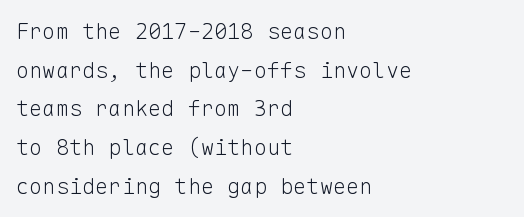
Students, note that the glyphs here touch the page at normal intervals. Nobody drew a line under any word here. Rendered with straight, roman letterforms. The setting favours the left margin, as ordinary paragraphs usually do.
